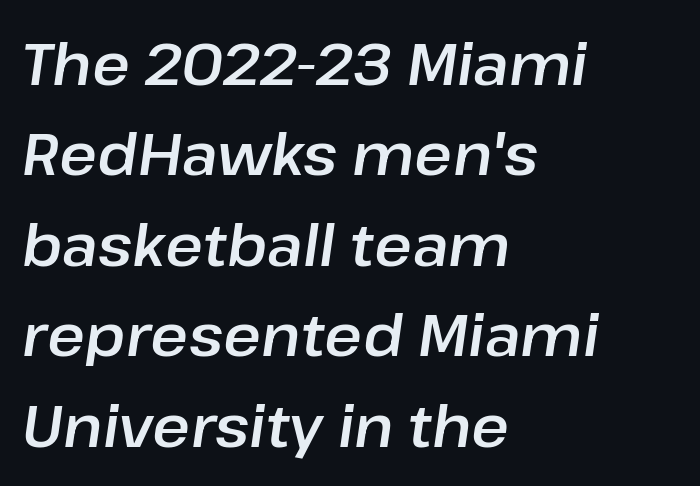
Q: Is the text italic (slanted)? A: Yes, it leans right by about 8 degrees.
Q: Is the text underlined? A: No.
Q: How is the paragraph aligned? A: Left-aligned.
Q: Is the spacing between letters normal or unusually wide? A: Normal.
Q: Is the spacing between lines tight, normal or loose? A: Normal.
Q: Width (condensed, normal, or wide)? A: Normal.
Q: Stroke contrast? A: Low.
Q: x-height? A: Medium.
Q: Monospaced? A: No.
